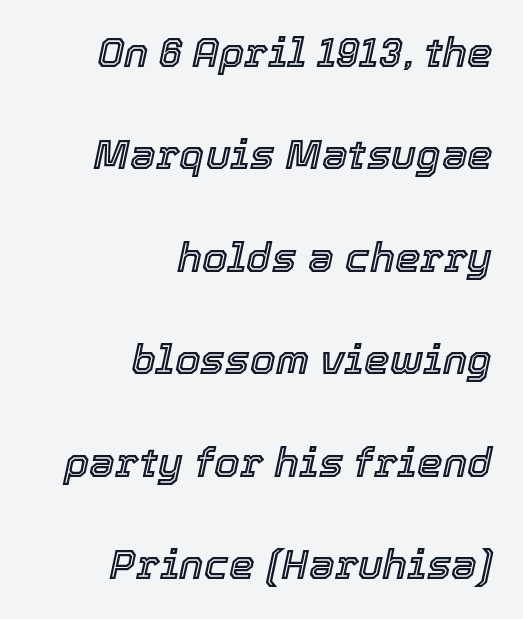
Q: Is the text italic (slanted)? A: Yes, it leans right by about 12 degrees.
Q: Is the text underlined? A: No.
Q: How is the paragraph aligned? A: Right-aligned.
Q: Is the spacing between letters normal or unusually wide? A: Normal.
Q: Is the spacing between lines tight, normal or loose? A: Loose.
Q: Width (condensed, normal, or wide)? A: Normal.
Q: x-height? A: Medium.
Q: Monospaced? A: No.
